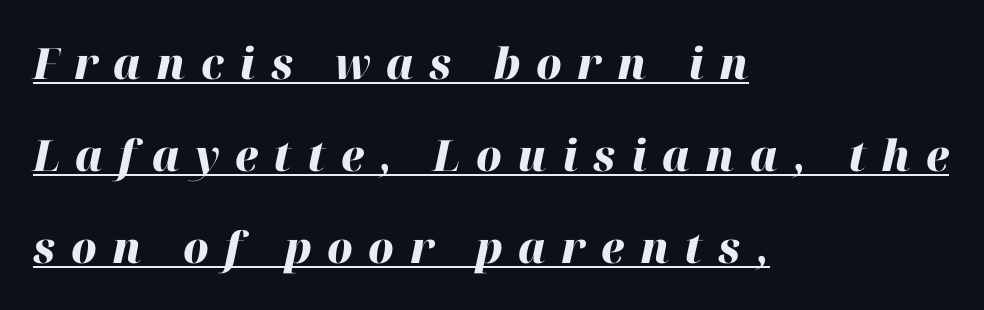
Q: Is the text bold? A: Yes.
Q: Is the text italic (slanted)? A: Yes, it leans right by about 12 degrees.
Q: Is the text underlined? A: Yes.
Q: How is the paragraph aligned? A: Left-aligned.
Q: Is the spacing between letters normal or unusually wide? A: Unusually wide.
Q: Is the spacing between lines tight, normal or loose? A: Loose.
Q: Width (condensed, normal, or wide)? A: Normal.
Q: Stroke contrast? A: High.
Q: x-height? A: Medium.
Q: Monospaced? A: No.
